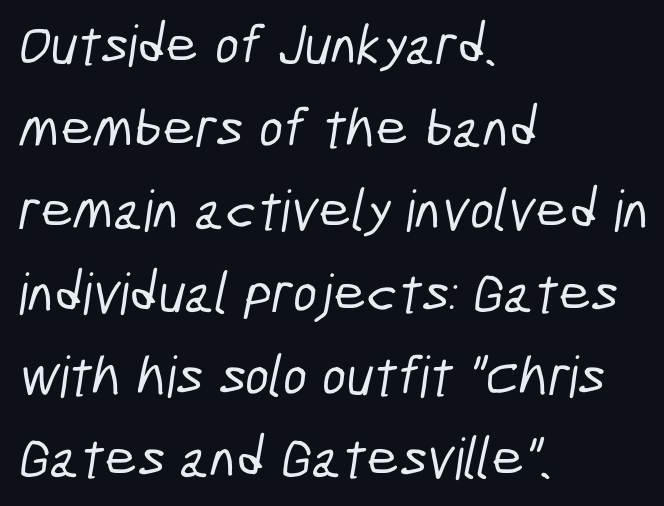
{"serif": "no", "width": "condensed", "stroke_contrast": "low", "x_height": "medium", "monospaced": "no", "underline": "no", "align": "left", "line_spacing": "normal", "line_spacing_ratio": 1.45, "letter_spacing": "normal", "letter_spacing_em": 0.0, "glyph_px": 57}
